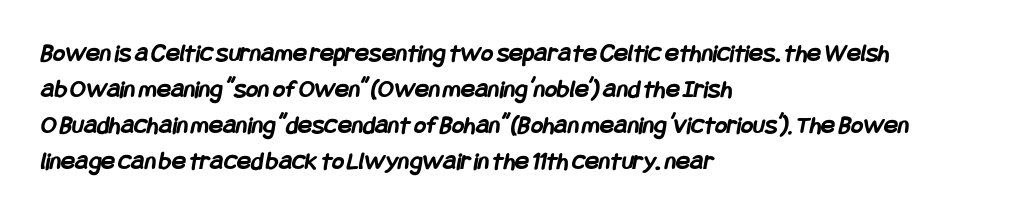
The image shows 26 px bold type; set left-aligned, normal line spacing (1.39x), normal letter spacing, not underlined.
